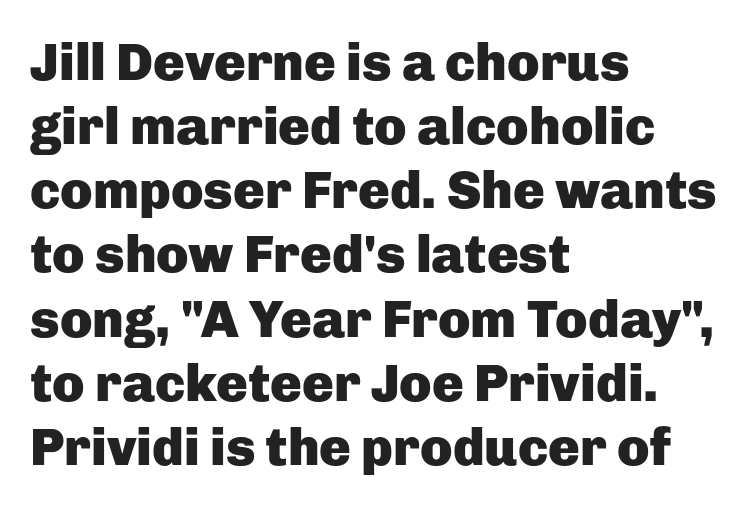
{"serif": "no", "italic": "no", "bold": "yes", "weight": "heavy", "width": "normal", "stroke_contrast": "low", "x_height": "medium", "monospaced": "no", "underline": "no", "align": "left", "line_spacing_ratio": 1.21, "letter_spacing": "normal", "letter_spacing_em": 0.0, "glyph_px": 53}
